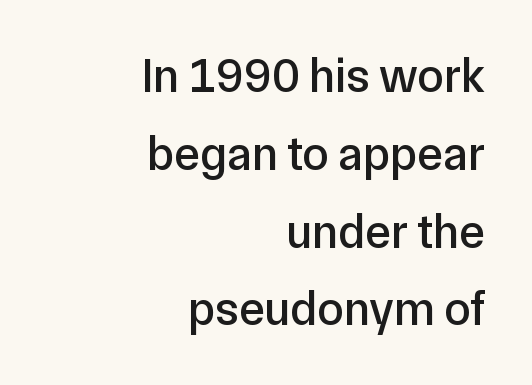
{"serif": "no", "italic": "no", "width": "normal", "stroke_contrast": "low", "x_height": "medium", "monospaced": "no", "underline": "no", "align": "right", "line_spacing": "normal", "line_spacing_ratio": 1.62, "letter_spacing": "normal", "letter_spacing_em": 0.0, "glyph_px": 48}
